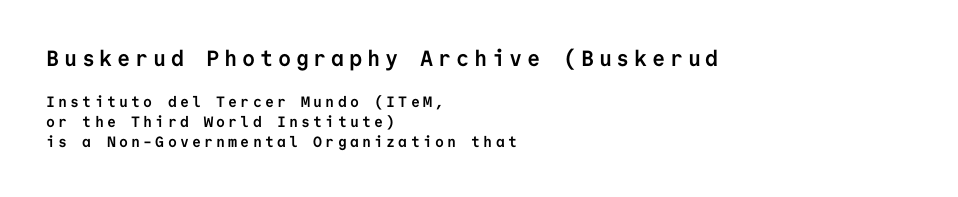
Q: Is the text bold? A: Yes.
Q: Is the text italic (slanted)? A: No, it is upright.
Q: Is the text underlined? A: No.
Q: How is the paragraph aligned? A: Left-aligned.
Q: Is the spacing between letters normal or unusually wide? A: Unusually wide.
Q: Is the spacing between lines tight, normal or loose? A: Normal.
Q: Which block of text is set in a larger size, the first (top) or the second (bottom)? A: The first (top) one.
